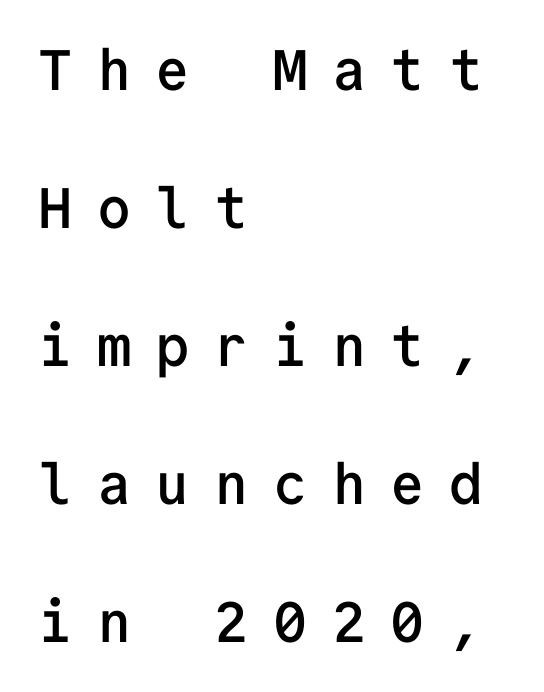
{"serif": "no", "italic": "no", "bold": "semi", "weight": "semibold", "width": "normal", "stroke_contrast": "low", "x_height": "medium", "monospaced": "yes", "underline": "no", "align": "left", "line_spacing": "loose", "line_spacing_ratio": 2.42, "letter_spacing": "wide", "letter_spacing_em": 0.43, "glyph_px": 57}
